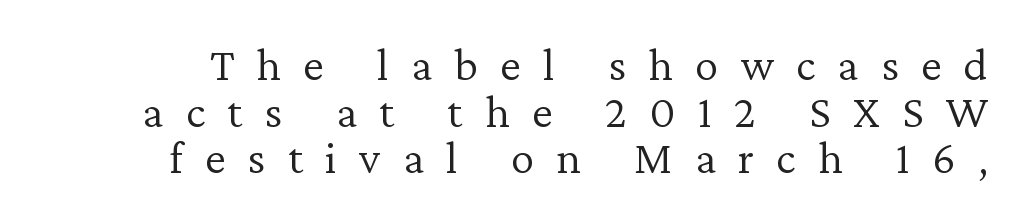
The image shows 47 px light serif type, upright; set tight line spacing (0.99x), unusually wide letter spacing (+0.47 em), not underlined; low stroke contrast and a medium x-height.
